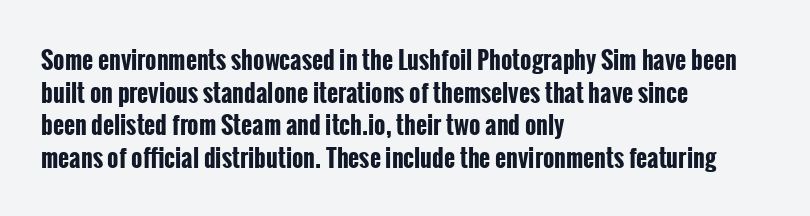
Q: Is the text bold? A: Yes.
Q: Is the text italic (slanted)? A: No, it is upright.
Q: Is the text underlined? A: No.
Q: How is the paragraph aligned? A: Left-aligned.
Q: Is the spacing between letters normal or unusually wide? A: Normal.
Q: Is the spacing between lines tight, normal or loose? A: Normal.
